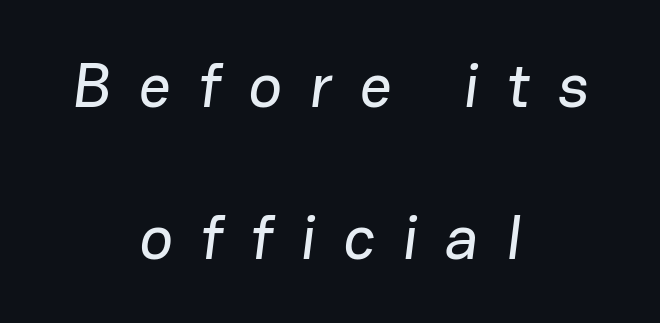
The image shows 63 px sans-serif type; set centered, loose line spacing (2.42x), unusually wide letter spacing (+0.44 em), not underlined; low stroke contrast and a medium x-height.
